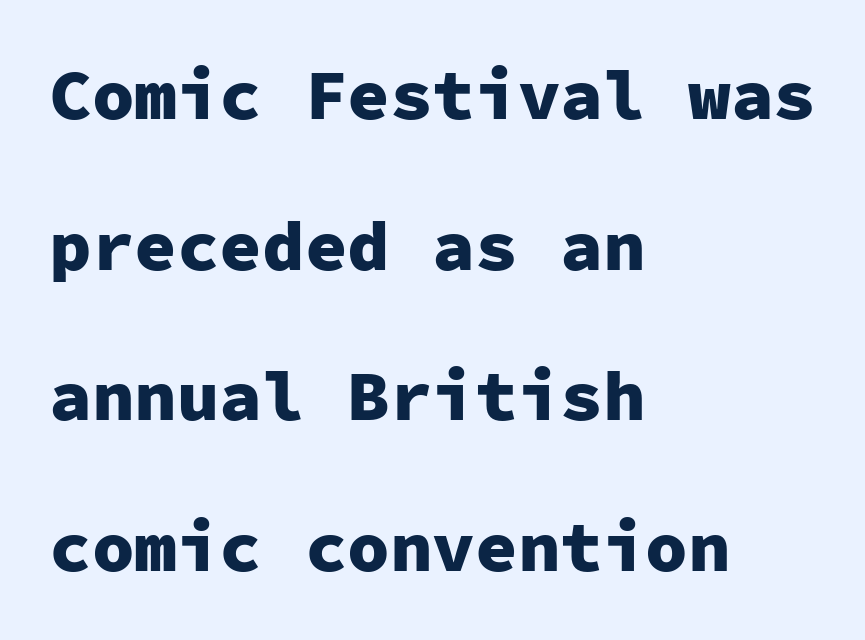
Q: Is the text bold? A: Yes.
Q: Is the text italic (slanted)? A: No, it is upright.
Q: Is the typeface a serif or a sans-serif typeface? A: Sans-serif.
Q: Is the text underlined? A: No.
Q: How is the paragraph aligned? A: Left-aligned.
Q: Is the spacing between letters normal or unusually wide? A: Normal.
Q: Is the spacing between lines tight, normal or loose? A: Loose.
Q: Width (condensed, normal, or wide)? A: Normal.
Q: Stroke contrast? A: Low.
Q: x-height? A: Medium.
Q: Monospaced? A: Yes.
